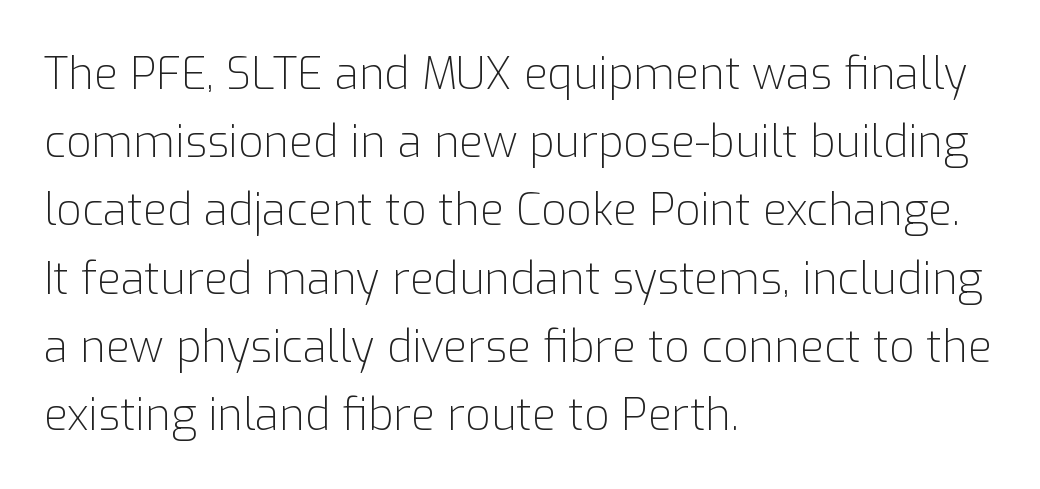
This reads as an unemphasized weight, regular at the heaviest. Posture: straight, roman, zero tilt. The face used here is proportionally spaced, like ordinary book or web type. Just letters on the line, the space beneath them empty.
